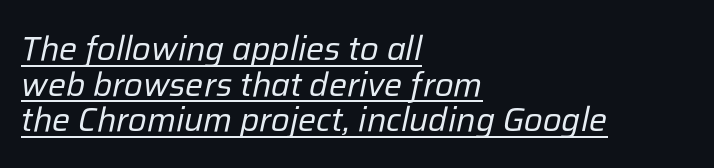
Q: Is the text bold? A: No.
Q: Is the text italic (slanted)? A: Yes, it leans right by about 12 degrees.
Q: Is the text underlined? A: Yes.
Q: How is the paragraph aligned? A: Left-aligned.
Q: Is the spacing between letters normal or unusually wide? A: Normal.
Q: Is the spacing between lines tight, normal or loose? A: Tight.
Q: Width (condensed, normal, or wide)? A: Normal.
Q: Stroke contrast? A: Low.
Q: x-height? A: Medium.
Q: Monospaced? A: No.
